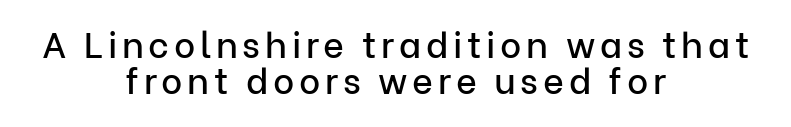
Q: Is the text italic (slanted)? A: No, it is upright.
Q: Is the typeface a serif or a sans-serif typeface? A: Sans-serif.
Q: Is the text underlined? A: No.
Q: How is the paragraph aligned? A: Centered.
Q: Is the spacing between lines tight, normal or loose? A: Tight.
Q: Width (condensed, normal, or wide)? A: Normal.
Q: Stroke contrast? A: Low.
Q: x-height? A: Medium.
Q: Monospaced? A: No.
